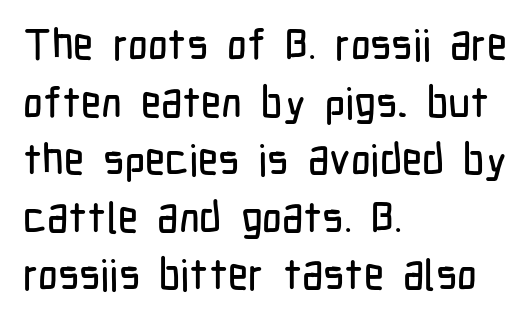
The image shows 43 px condensed sans-serif type, upright; set left-aligned, normal line spacing (1.34x), normal letter spacing, not underlined; low stroke contrast and a medium x-height.
